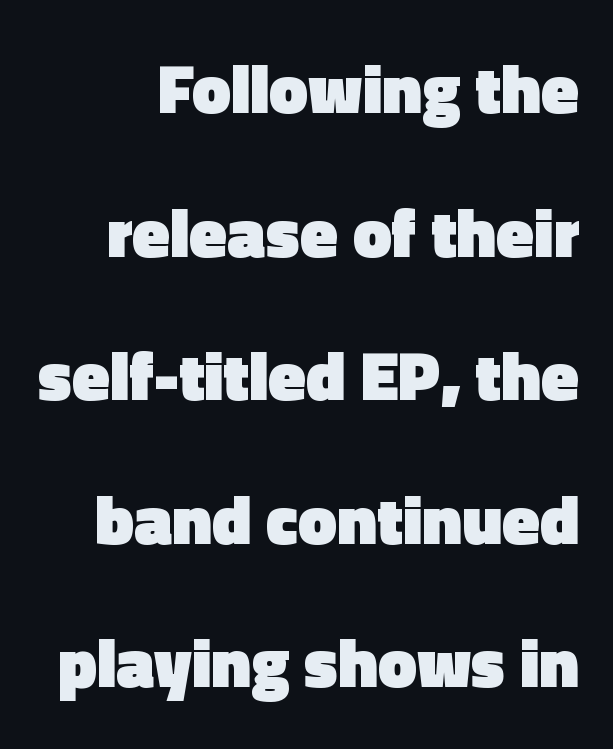
Q: Is the text bold? A: Yes.
Q: Is the text italic (slanted)? A: No, it is upright.
Q: Is the typeface a serif or a sans-serif typeface? A: Sans-serif.
Q: Is the text underlined? A: No.
Q: Is the spacing between letters normal or unusually wide? A: Normal.
Q: Is the spacing between lines tight, normal or loose? A: Loose.
Q: Width (condensed, normal, or wide)? A: Normal.
Q: x-height? A: Medium.
Q: Monospaced? A: No.
